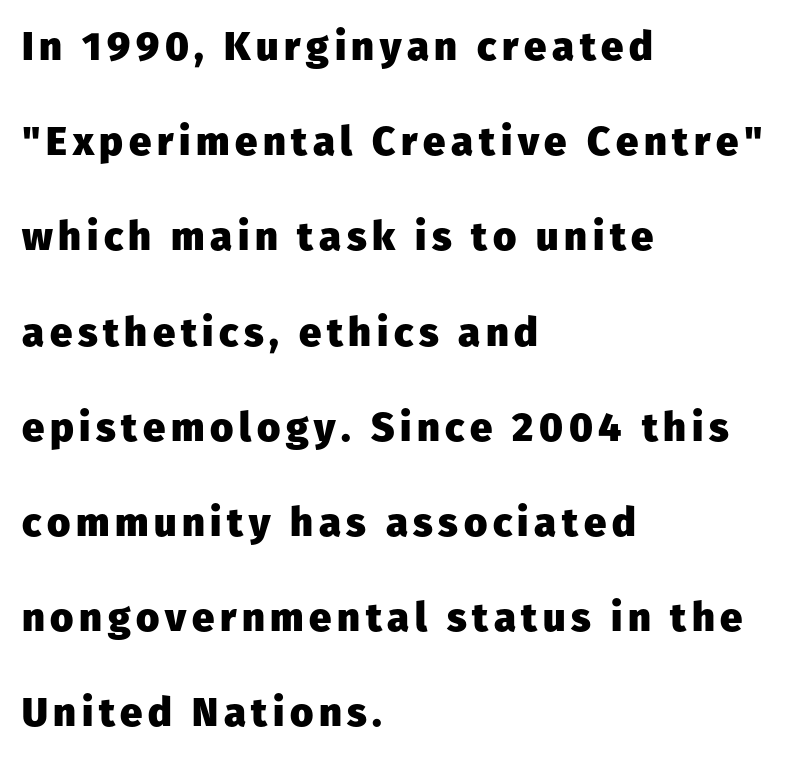
The image shows 40 px heavy sans-serif type, upright; set left-aligned, loose line spacing (2.38x), not underlined; low stroke contrast and a medium x-height.
